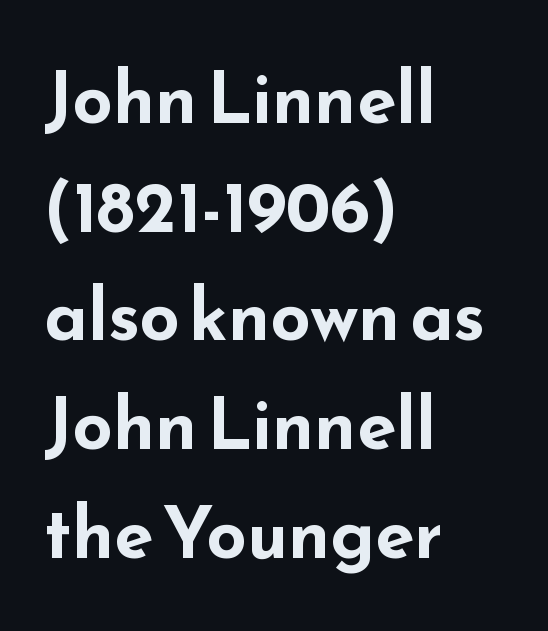
{"serif": "no", "italic": "no", "bold": "yes", "weight": "bold", "width": "wide", "stroke_contrast": "low", "x_height": "small", "monospaced": "no", "underline": "no", "align": "left", "line_spacing": "normal", "line_spacing_ratio": 1.53, "letter_spacing": "normal", "letter_spacing_em": 0.0, "glyph_px": 71}
